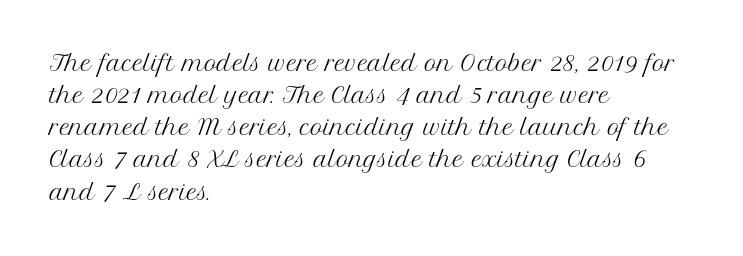
{"bold": "no", "underline": "no", "align": "left", "line_spacing": "normal", "line_spacing_ratio": 1.53, "letter_spacing": "normal", "letter_spacing_em": 0.0, "glyph_px": 21}
